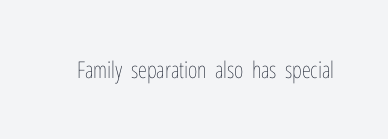
{"italic": "no", "bold": "no", "underline": "no", "letter_spacing": "normal", "letter_spacing_em": 0.0, "glyph_px": 23}
